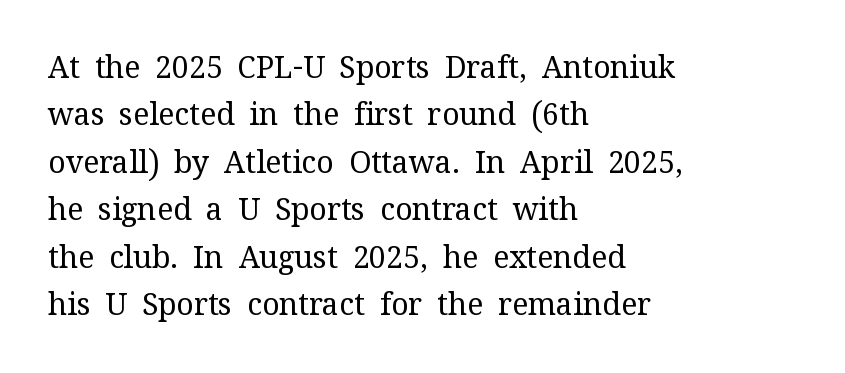
These lines are rendered in a variable-pitch font. These lines sit exactly where default settings would place them. Compared with typical body copy, the letter spacing here is the same. These lines stack with their left ends in a neat column.
